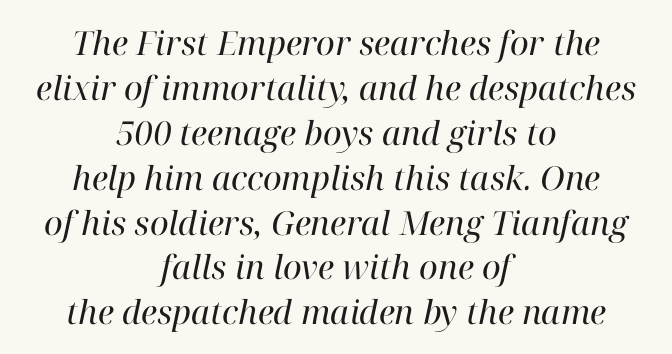
Q: Is the text bold? A: No.
Q: Is the text italic (slanted)? A: Yes, it leans right by about 12 degrees.
Q: Is the typeface a serif or a sans-serif typeface? A: Serif.
Q: Is the text underlined? A: No.
Q: How is the paragraph aligned? A: Centered.
Q: Is the spacing between letters normal or unusually wide? A: Normal.
Q: Is the spacing between lines tight, normal or loose? A: Normal.
Q: Width (condensed, normal, or wide)? A: Normal.
Q: Stroke contrast? A: High.
Q: x-height? A: Medium.
Q: Monospaced? A: No.
